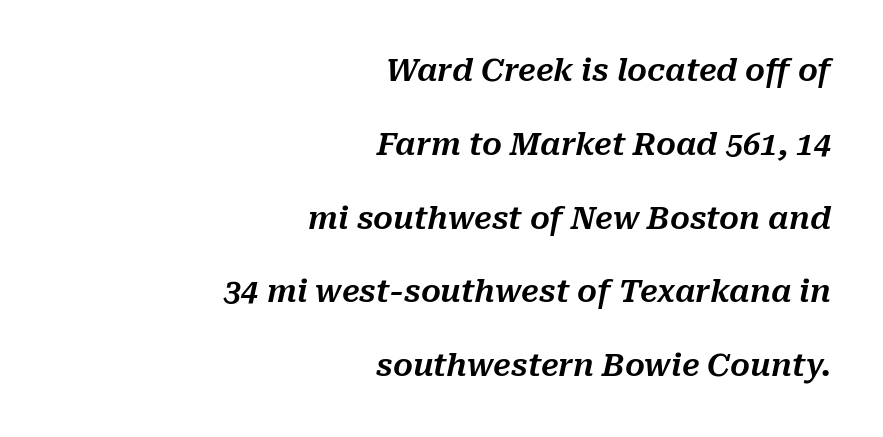
The image shows 31 px text type, italic (leaning right); set right-aligned, loose line spacing (2.38x), normal letter spacing, not underlined; medium stroke contrast and a medium x-height.
